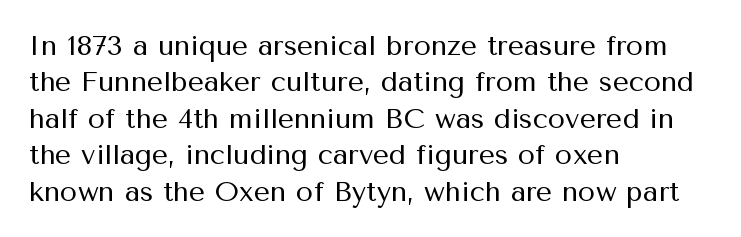
Q: Is the text bold? A: No.
Q: Is the text italic (slanted)? A: No, it is upright.
Q: Is the typeface a serif or a sans-serif typeface? A: Sans-serif.
Q: Is the text underlined? A: No.
Q: How is the paragraph aligned? A: Left-aligned.
Q: Is the spacing between letters normal or unusually wide? A: Normal.
Q: Is the spacing between lines tight, normal or loose? A: Normal.
Q: Width (condensed, normal, or wide)? A: Normal.
Q: Stroke contrast? A: Medium.
Q: x-height? A: Medium.
Q: Monospaced? A: No.
